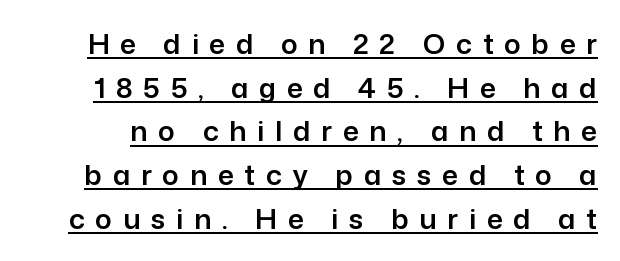
Q: Is the text italic (slanted)? A: No, it is upright.
Q: Is the typeface a serif or a sans-serif typeface? A: Sans-serif.
Q: Is the text underlined? A: Yes.
Q: Is the spacing between letters normal or unusually wide? A: Unusually wide.
Q: Is the spacing between lines tight, normal or loose? A: Normal.
Q: Width (condensed, normal, or wide)? A: Normal.
Q: Stroke contrast? A: Low.
Q: x-height? A: Medium.
Q: Monospaced? A: No.
